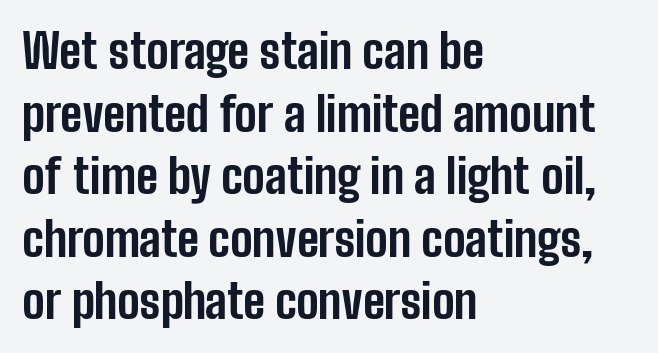
Is the type bold? Yes — the strokes are clearly thick and heavy. The designer went with a sans here, leaving each stem footless. Honestly, the letter spacing is just normal — you wouldn't notice it. The paragraph has a hard left edge and a soft right edge. Proportional: the letters do not fall into vertical columns.
